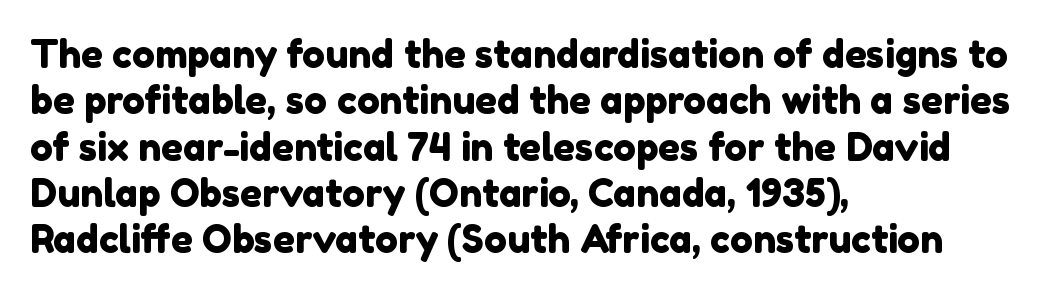
The image shows 38 px sans-serif type; set left-aligned, line spacing 1.22x, normal letter spacing, not underlined; a medium x-height.
